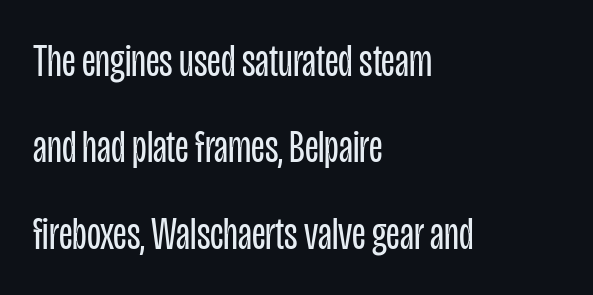
The image shows 46 px regular-weight, condensed sans-serif type, upright; set left-aligned, line spacing 1.88x, normal letter spacing, not underlined; low stroke contrast and a large x-height.
